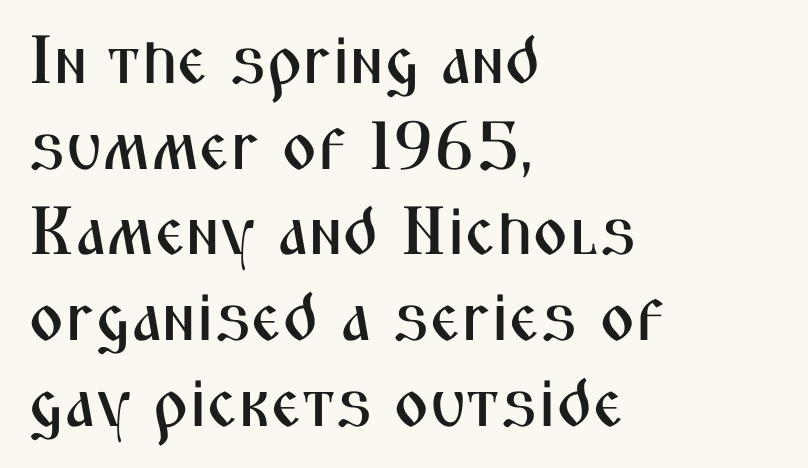
The image shows 68 px condensed sans-serif type, upright; set left-aligned, normal line spacing (1.26x), normal letter spacing, not underlined; medium stroke contrast and a medium x-height.
